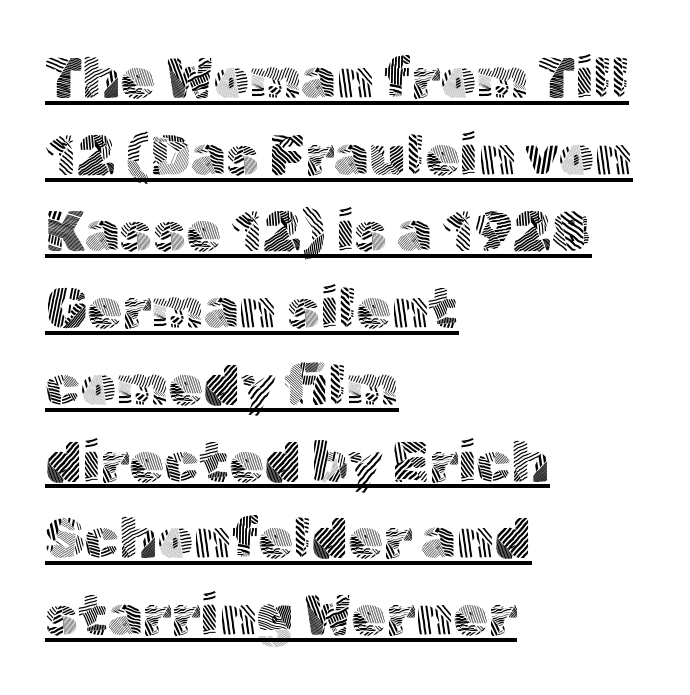
Q: Is the text bold? A: No.
Q: Is the text italic (slanted)? A: No, it is upright.
Q: Is the typeface a serif or a sans-serif typeface? A: Sans-serif.
Q: Is the text underlined? A: Yes.
Q: How is the paragraph aligned? A: Left-aligned.
Q: Is the spacing between letters normal or unusually wide? A: Normal.
Q: Is the spacing between lines tight, normal or loose? A: Normal.
Q: Width (condensed, normal, or wide)? A: Normal.
Q: x-height? A: Medium.
Q: Monospaced? A: No.
